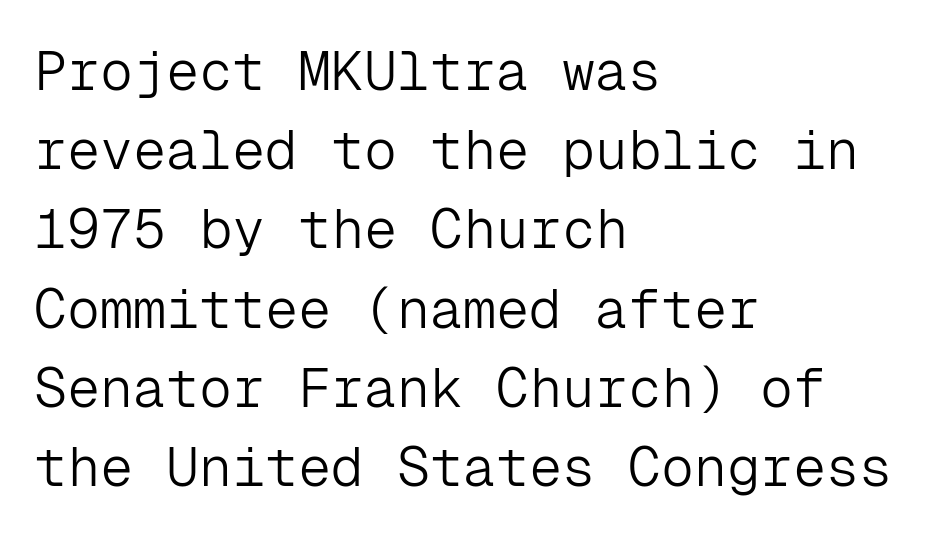
Q: Is the text bold? A: No.
Q: Is the text italic (slanted)? A: No, it is upright.
Q: Is the typeface a serif or a sans-serif typeface? A: Sans-serif.
Q: Is the text underlined? A: No.
Q: How is the paragraph aligned? A: Left-aligned.
Q: Is the spacing between letters normal or unusually wide? A: Normal.
Q: Is the spacing between lines tight, normal or loose? A: Normal.
Q: Width (condensed, normal, or wide)? A: Normal.
Q: Stroke contrast? A: Low.
Q: x-height? A: Medium.
Q: Monospaced? A: Yes.
